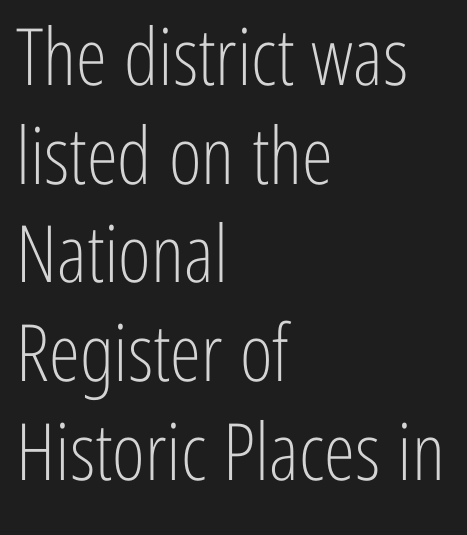
Q: Is the text bold? A: No.
Q: Is the text italic (slanted)? A: No, it is upright.
Q: Is the typeface a serif or a sans-serif typeface? A: Sans-serif.
Q: Is the text underlined? A: No.
Q: How is the paragraph aligned? A: Left-aligned.
Q: Is the spacing between letters normal or unusually wide? A: Normal.
Q: Is the spacing between lines tight, normal or loose? A: Normal.
Q: Width (condensed, normal, or wide)? A: Condensed.
Q: Stroke contrast? A: Low.
Q: x-height? A: Medium.
Q: Monospaced? A: No.
